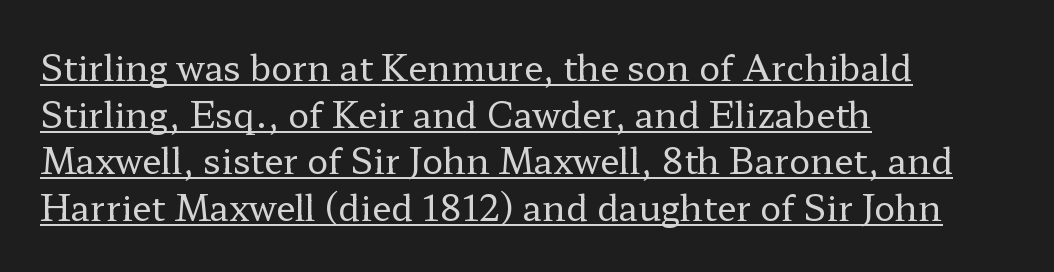
The image shows 35 px regular-weight, wide serif type, upright; set left-aligned, normal line spacing (1.33x), normal letter spacing, underlined; low stroke contrast and a medium x-height.
